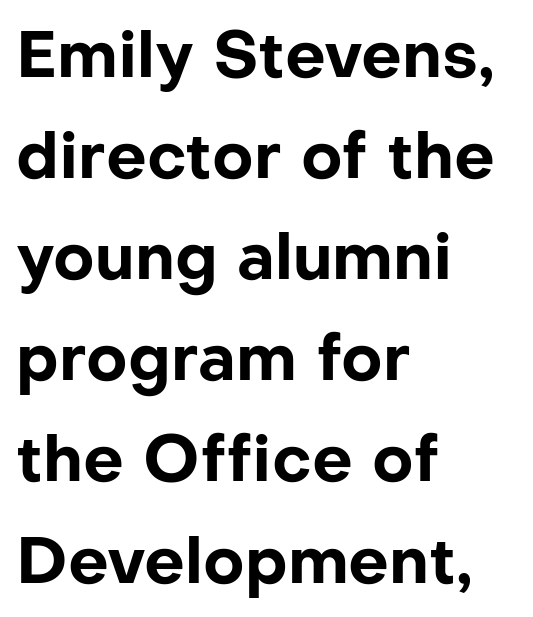
{"serif": "no", "italic": "no", "bold": "yes", "weight": "bold", "width": "normal", "stroke_contrast": "low", "x_height": "medium", "monospaced": "no", "underline": "no", "align": "left", "line_spacing": "normal", "line_spacing_ratio": 1.58, "letter_spacing": "normal", "letter_spacing_em": 0.0, "glyph_px": 64}
